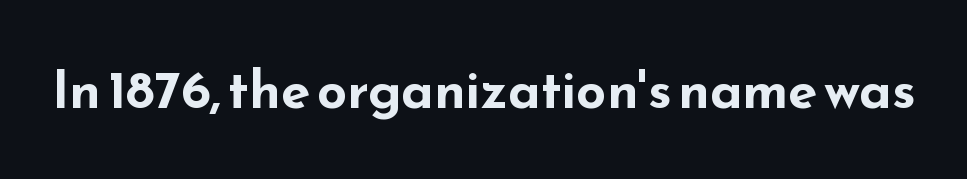
{"serif": "no", "italic": "no", "bold": "yes", "weight": "bold", "width": "wide", "stroke_contrast": "low", "x_height": "small", "monospaced": "no", "underline": "no", "letter_spacing": "normal", "letter_spacing_em": 0.0, "glyph_px": 53}
